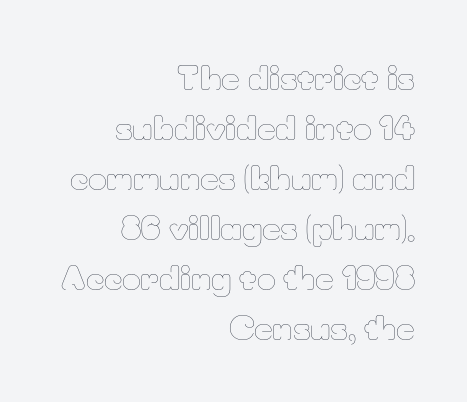
Q: Is the text bold? A: No.
Q: Is the text italic (slanted)? A: No, it is upright.
Q: Is the text underlined? A: No.
Q: How is the paragraph aligned? A: Right-aligned.
Q: Is the spacing between letters normal or unusually wide? A: Normal.
Q: Is the spacing between lines tight, normal or loose? A: Normal.
Q: Width (condensed, normal, or wide)? A: Normal.
Q: Stroke contrast? A: Low.
Q: x-height? A: Small.
Q: Monospaced? A: No.
